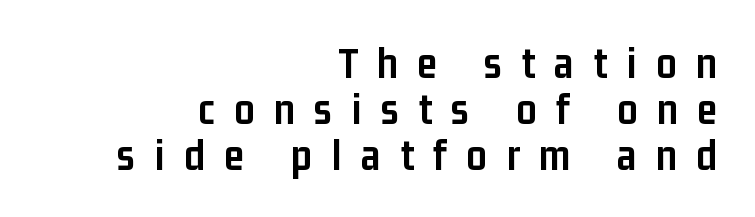
Q: Is the text bold? A: Yes.
Q: Is the text italic (slanted)? A: No, it is upright.
Q: Is the typeface a serif or a sans-serif typeface? A: Sans-serif.
Q: Is the text underlined? A: No.
Q: How is the paragraph aligned? A: Right-aligned.
Q: Is the spacing between letters normal or unusually wide? A: Unusually wide.
Q: Is the spacing between lines tight, normal or loose? A: Tight.
Q: Width (condensed, normal, or wide)? A: Condensed.
Q: Stroke contrast? A: Low.
Q: x-height? A: Medium.
Q: Monospaced? A: No.
